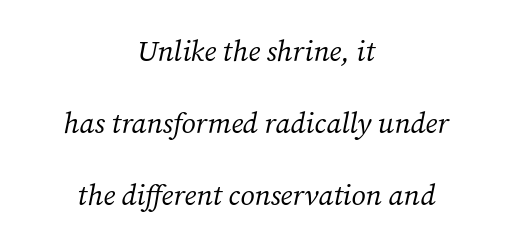
The image shows 29 px regular-weight serif type, italic (leaning right); set centered, loose line spacing (2.48x), normal letter spacing, not underlined; medium stroke contrast and a medium x-height.
